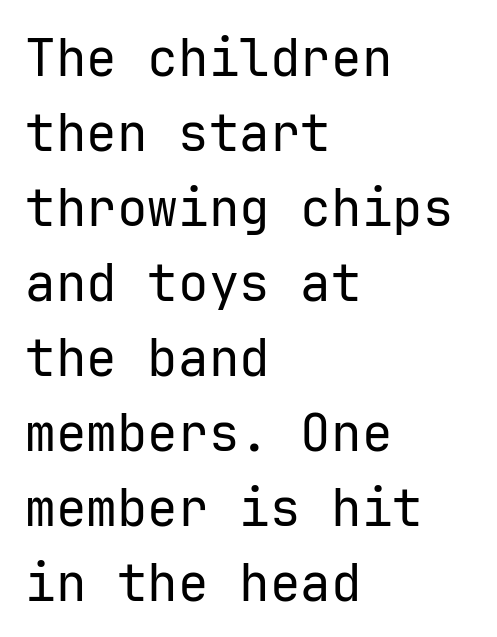
The image shows 51 px regular-weight sans-serif type, upright, monospaced; set left-aligned, normal line spacing (1.47x), normal letter spacing, not underlined; low stroke contrast and a medium x-height.
